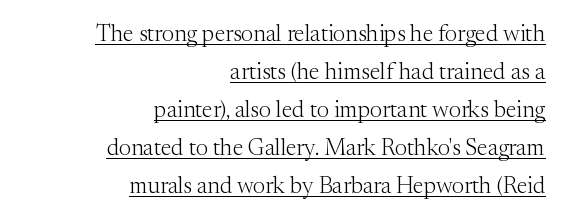
{"italic": "no", "bold": "no", "underline": "yes", "align": "right", "line_spacing": "normal", "line_spacing_ratio": 1.65, "letter_spacing": "normal", "letter_spacing_em": 0.0, "glyph_px": 23}
